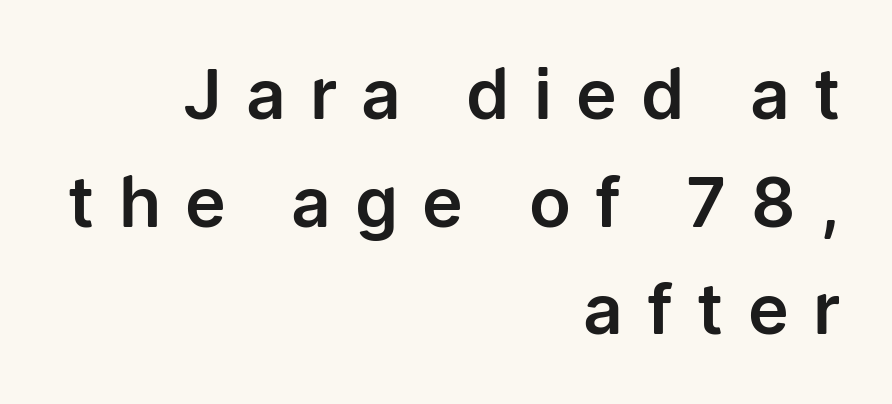
The image shows 69 px sans-serif type, upright; set right-aligned, normal line spacing (1.56x), unusually wide letter spacing (+0.35 em), not underlined; low stroke contrast and a medium x-height.
